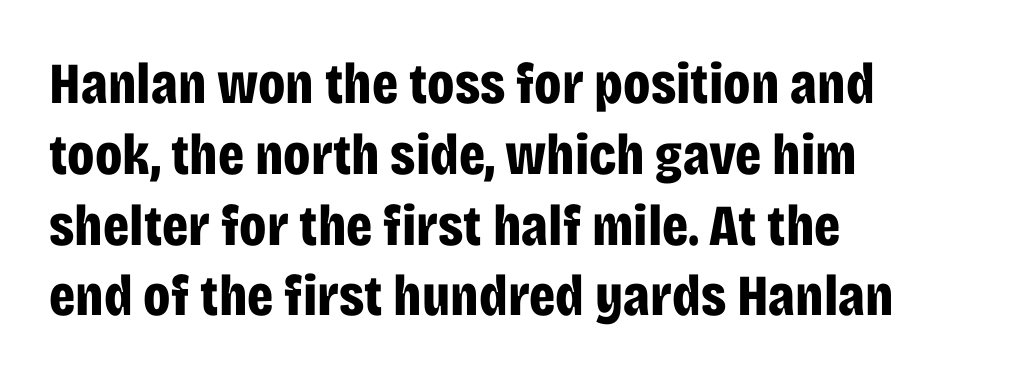
Q: Is the text bold? A: Yes.
Q: Is the text italic (slanted)? A: No, it is upright.
Q: Is the typeface a serif or a sans-serif typeface? A: Sans-serif.
Q: Is the text underlined? A: No.
Q: How is the paragraph aligned? A: Left-aligned.
Q: Is the spacing between letters normal or unusually wide? A: Normal.
Q: Width (condensed, normal, or wide)? A: Condensed.
Q: Stroke contrast? A: Low.
Q: x-height? A: Large.
Q: Monospaced? A: No.
